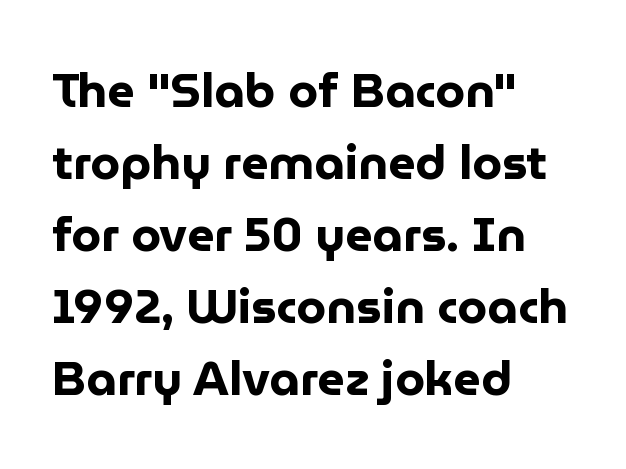
{"serif": "no", "italic": "no", "bold": "yes", "weight": "bold", "width": "normal", "stroke_contrast": "low", "x_height": "medium", "monospaced": "no", "underline": "no", "align": "left", "line_spacing": "normal", "line_spacing_ratio": 1.5, "letter_spacing": "normal", "letter_spacing_em": 0.0, "glyph_px": 48}
